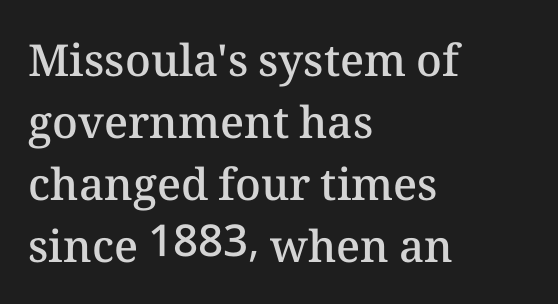
In terms of letterspacing, this is plain default setting. The strip under each line holds only bare page. Here the designer chose a conventional face with non-uniform glyph widths. The specimen reads as upright at a glance. The ragged edge is on the right, which tells us the setting is flush left.
